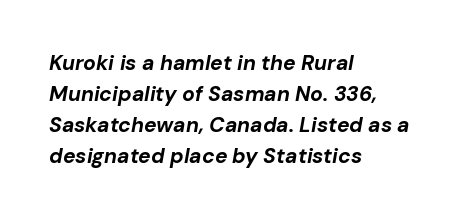
Q: Is the text bold? A: Yes.
Q: Is the text italic (slanted)? A: Yes, it leans right by about 10 degrees.
Q: Is the text underlined? A: No.
Q: How is the paragraph aligned? A: Left-aligned.
Q: Is the spacing between letters normal or unusually wide? A: Normal.
Q: Is the spacing between lines tight, normal or loose? A: Normal.
